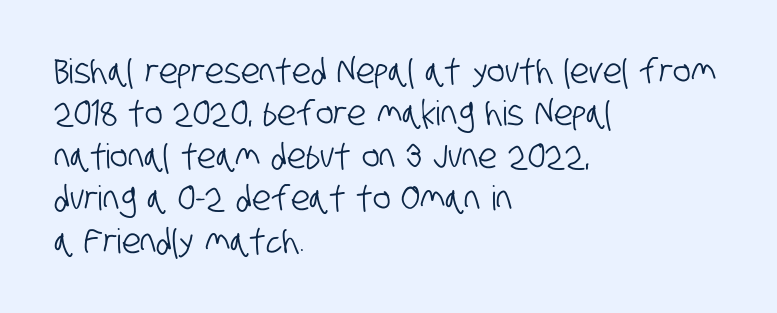
{"serif": "no", "width": "condensed", "stroke_contrast": "low", "x_height": "large", "monospaced": "no", "underline": "no", "align": "left", "line_spacing": "normal", "line_spacing_ratio": 1.25, "letter_spacing": "normal", "letter_spacing_em": 0.0, "glyph_px": 34}
